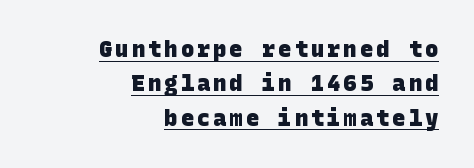
The image shows 22 px bold type; set right-aligned, normal line spacing (1.56x), underlined.
